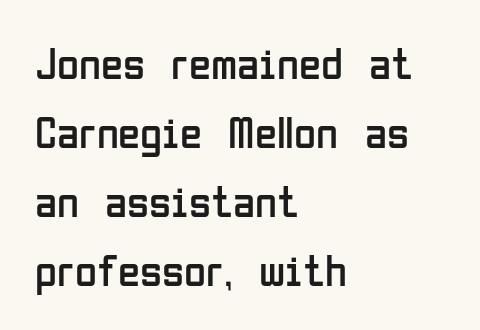
Q: Is the text bold? A: No.
Q: Is the text italic (slanted)? A: No, it is upright.
Q: Is the typeface a serif or a sans-serif typeface? A: Sans-serif.
Q: Is the text underlined? A: No.
Q: How is the paragraph aligned? A: Left-aligned.
Q: Is the spacing between letters normal or unusually wide? A: Normal.
Q: Is the spacing between lines tight, normal or loose? A: Normal.
Q: Width (condensed, normal, or wide)? A: Condensed.
Q: Stroke contrast? A: Low.
Q: x-height? A: Medium.
Q: Monospaced? A: No.
